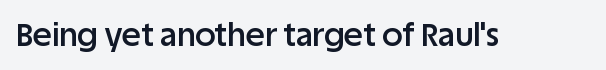
The letters stand upright; this is a roman face. Heft: intermediate — a semibold. Here the glyphs are tracked normally, forming tight word shapes. Look at the bottom of the vertical strokes: they stop flat, with no serifs. Descenders are the only things crossing below the line.
